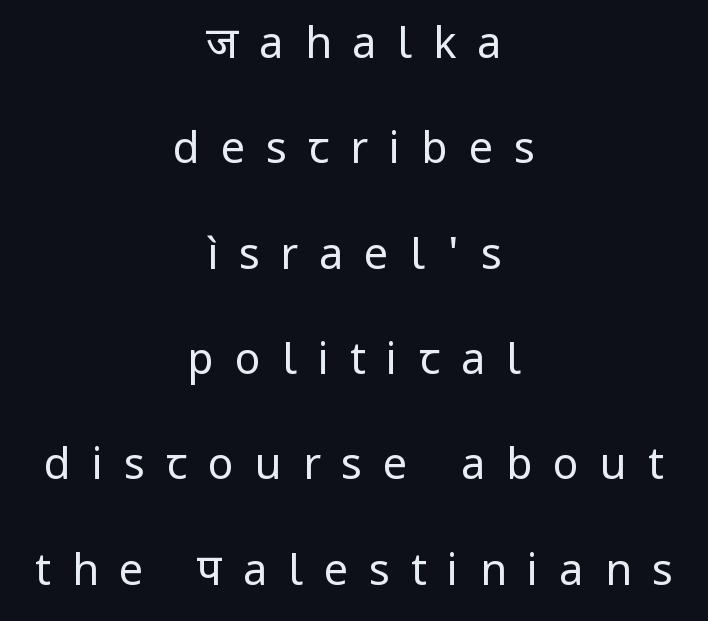
The image shows 43 px regular-weight sans-serif type, upright; set centered, loose line spacing (2.45x), unusually wide letter spacing (+0.49 em), not underlined; low stroke contrast and a medium x-height.
